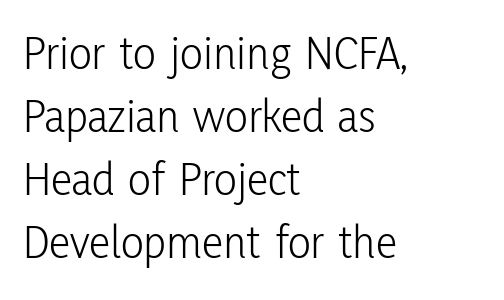
The image shows 48 px light, condensed sans-serif type, upright; set left-aligned, normal line spacing (1.31x), normal letter spacing, not underlined; low stroke contrast and a medium x-height.
